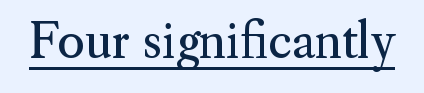
{"serif": "yes", "italic": "no", "bold": "no", "weight": "regular", "width": "normal", "stroke_contrast": "medium", "x_height": "small", "monospaced": "no", "underline": "yes", "letter_spacing": "normal", "letter_spacing_em": 0.0, "glyph_px": 47}
